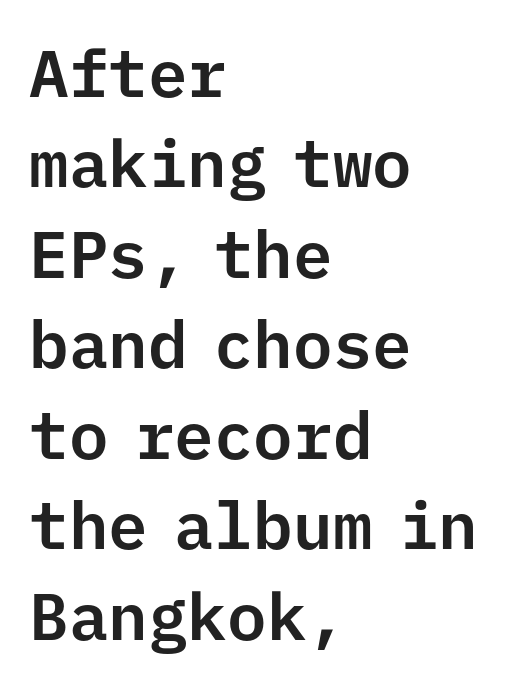
The image shows 66 px sans-serif type, upright, monospaced; set left-aligned, normal line spacing (1.37x), normal letter spacing, not underlined; low stroke contrast and a medium x-height.
